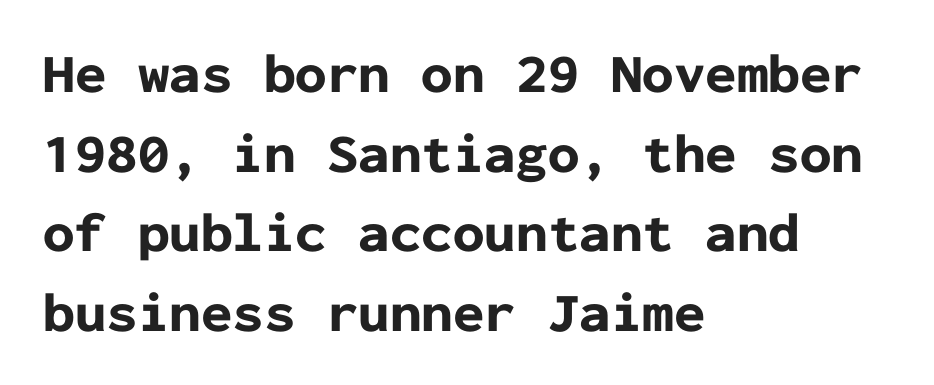
The image shows 56 px bold sans-serif type, upright, monospaced; set left-aligned, normal line spacing (1.42x), normal letter spacing, not underlined; low stroke contrast and a medium x-height.
